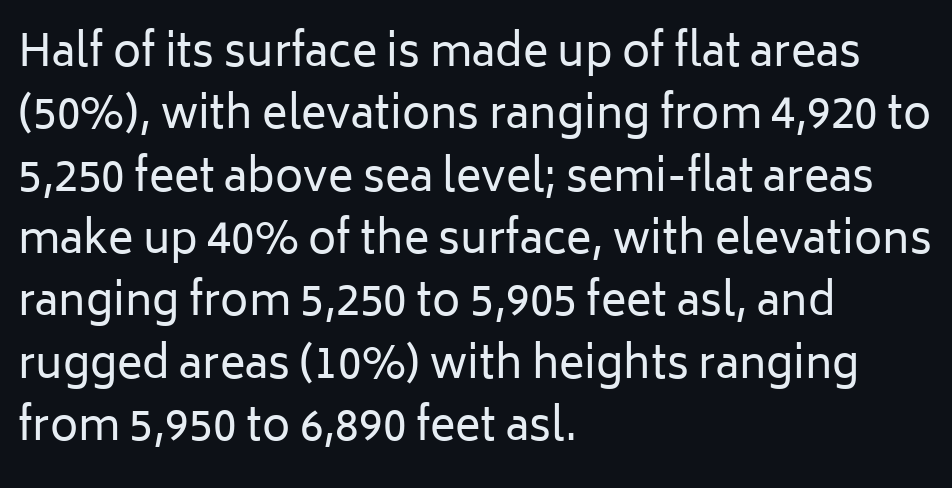
{"serif": "no", "italic": "no", "bold": "no", "weight": "regular", "width": "normal", "stroke_contrast": "low", "x_height": "medium", "monospaced": "no", "underline": "no", "align": "left", "line_spacing": "normal", "line_spacing_ratio": 1.45, "letter_spacing": "normal", "letter_spacing_em": 0.0, "glyph_px": 43}
